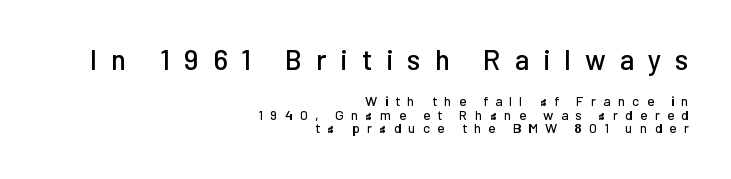
The image shows 28 px sans-serif type, upright; set right-aligned, tight line spacing (0.98x), unusually wide letter spacing (+0.5 em), not underlined; the first (top) block is 2.0x larger; low stroke contrast and a medium x-height.
